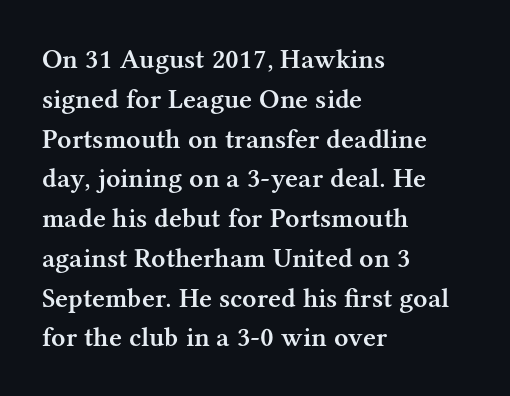
Q: Is the text bold? A: Semi-bold.
Q: Is the text italic (slanted)? A: No, it is upright.
Q: Is the typeface a serif or a sans-serif typeface? A: Serif.
Q: Is the text underlined? A: No.
Q: How is the paragraph aligned? A: Left-aligned.
Q: Is the spacing between letters normal or unusually wide? A: Normal.
Q: Is the spacing between lines tight, normal or loose? A: Normal.
Q: Width (condensed, normal, or wide)? A: Normal.
Q: Stroke contrast? A: Medium.
Q: x-height? A: Medium.
Q: Monospaced? A: No.
